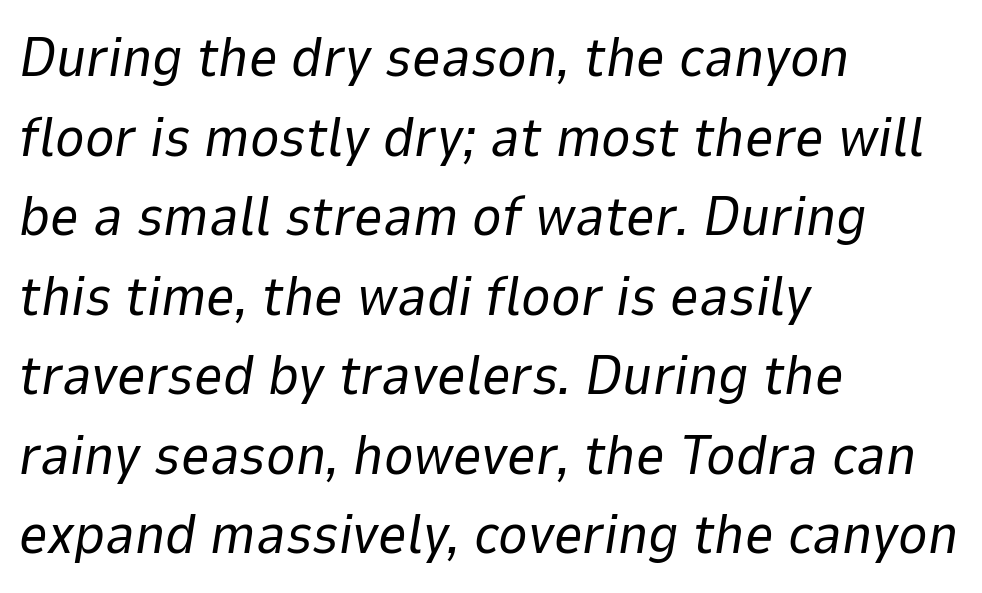
The image shows 56 px regular-weight type, italic (leaning right); set left-aligned, normal line spacing (1.42x), normal letter spacing, not underlined; low stroke contrast and a medium x-height.
